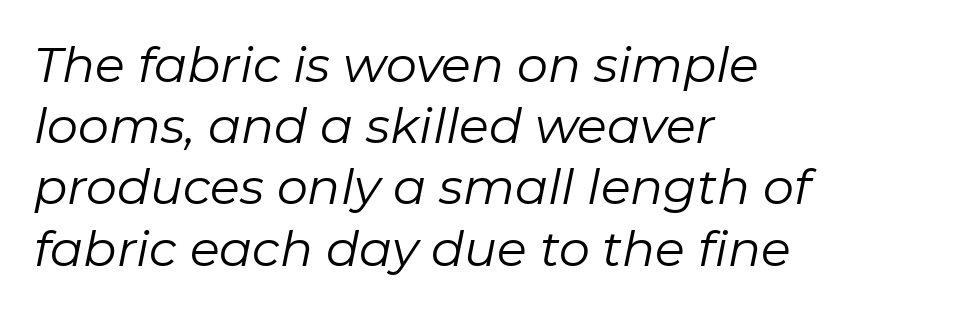
{"italic": "yes", "lean": "right", "slant_degrees": 11, "bold": "no", "weight": "regular", "width": "normal", "stroke_contrast": "low", "x_height": "medium", "monospaced": "no", "underline": "no", "align": "left", "line_spacing": "normal", "line_spacing_ratio": 1.25, "letter_spacing": "normal", "letter_spacing_em": 0.0, "glyph_px": 49}
